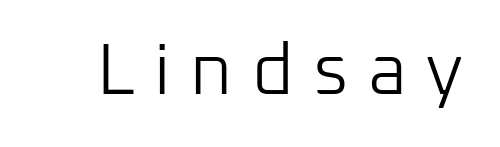
{"serif": "no", "italic": "no", "bold": "no", "weight": "light", "width": "normal", "stroke_contrast": "low", "x_height": "medium", "monospaced": "no", "underline": "no", "letter_spacing": "wide", "letter_spacing_em": 0.27, "glyph_px": 72}
